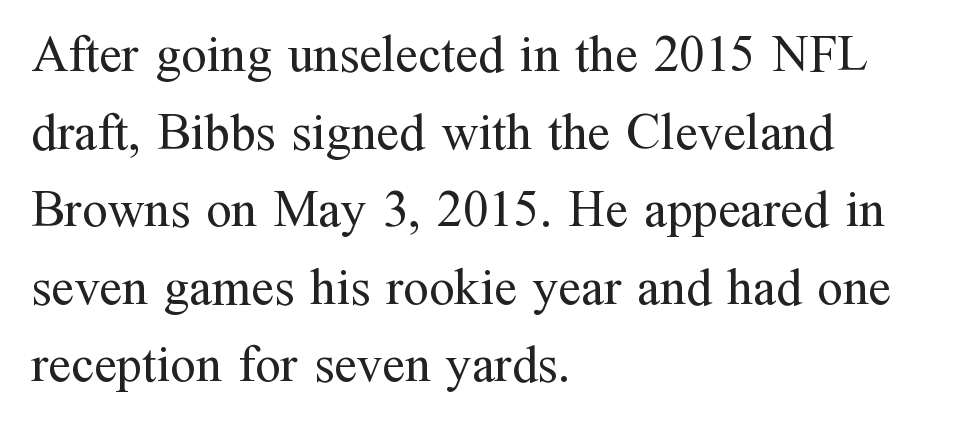
Caption: face not bold, strokes unweighted. Spacing verdict: proportional, widths tailored to each character. How are the letters spaced? Ordinarily, with no added tracking. Is there much room between lines? A standard amount, neither cramped nor airy. The lines are quadded left. The letters stand straight up with perfectly vertical stems.
